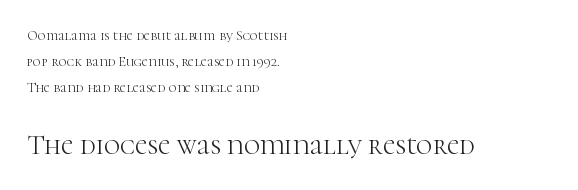
The image shows 28 px light serif type, upright; set left-aligned, line spacing 1.87x, normal letter spacing, not underlined; the second (bottom) block is 2.0x larger; high stroke contrast and a medium x-height.
